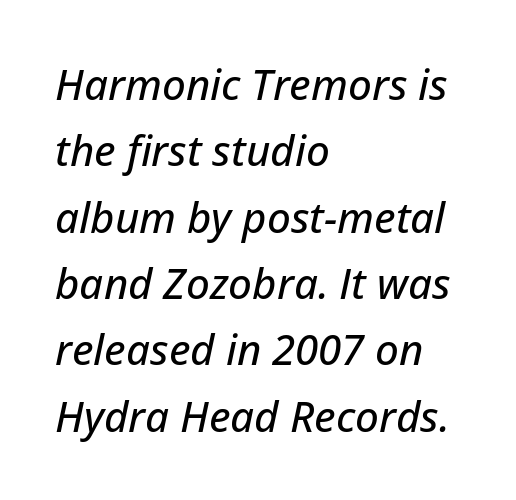
A student would call this left alignment; a typographer would say flush left, rag right. You could not count columns in this text — the font is proportionally spaced. A normal amount of white space separates one row of letters from the next. The face used here has a pronounced slope to its letters. Here the glyphs are tracked normally, forming tight word shapes. This rendering features lettering with no underline.
